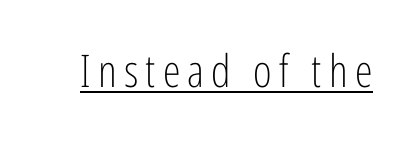
Q: Is the text bold? A: No.
Q: Is the text italic (slanted)? A: No, it is upright.
Q: Is the typeface a serif or a sans-serif typeface? A: Sans-serif.
Q: Is the text underlined? A: Yes.
Q: Width (condensed, normal, or wide)? A: Condensed.
Q: Stroke contrast? A: Low.
Q: x-height? A: Medium.
Q: Monospaced? A: No.
